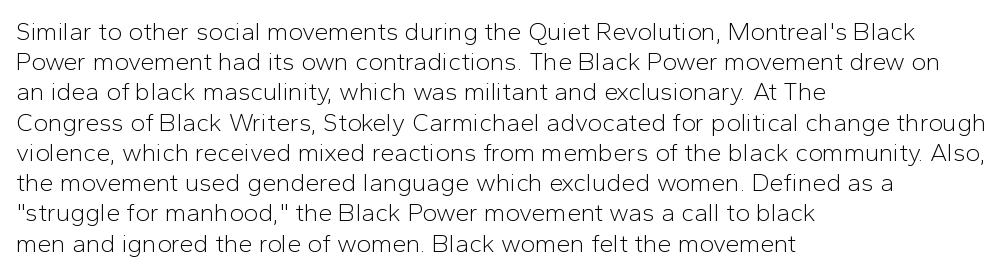
{"italic": "no", "bold": "no", "underline": "no", "align": "left", "line_spacing_ratio": 1.21, "letter_spacing": "normal", "letter_spacing_em": 0.0, "glyph_px": 25}
